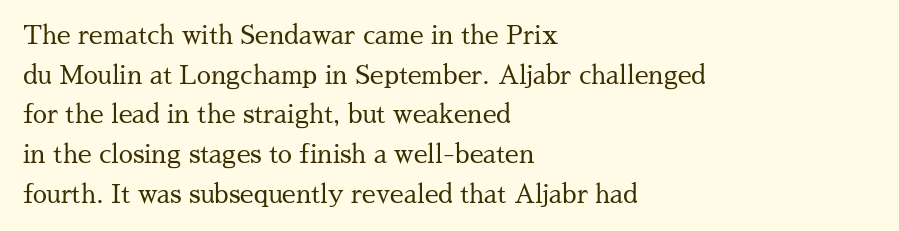
No italicization has been applied; the sample stays upright. Which margin do the lines hug? The left one — the right edge is uneven. Interline gaps are of average width in this sample. Descender tails drop into unmarked territory.
